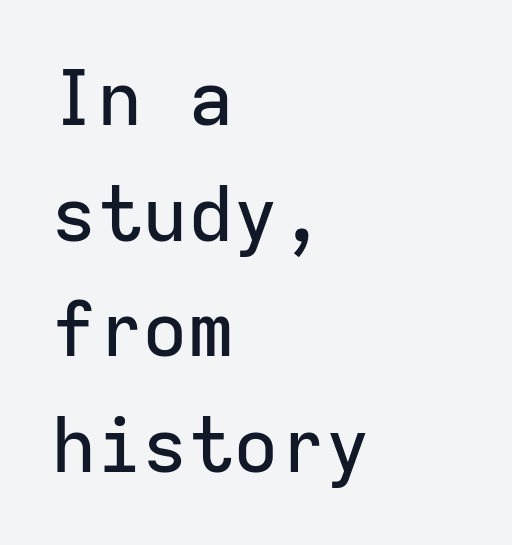
{"serif": "no", "italic": "no", "width": "normal", "stroke_contrast": "low", "x_height": "medium", "monospaced": "yes", "underline": "no", "align": "left", "line_spacing": "normal", "line_spacing_ratio": 1.52, "letter_spacing": "normal", "letter_spacing_em": 0.0, "glyph_px": 76}
